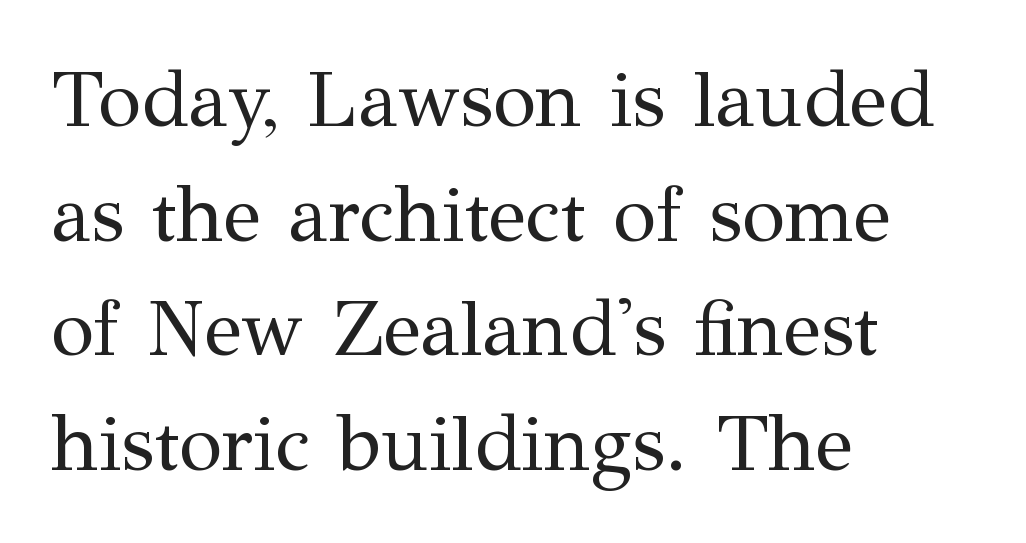
The image shows 79 px regular-weight serif type, upright; set left-aligned, normal line spacing (1.45x), normal letter spacing, not underlined; medium stroke contrast and a medium x-height.
